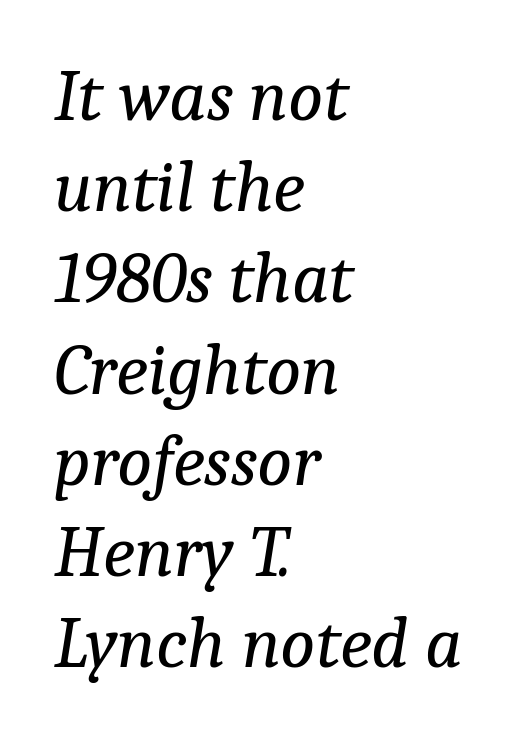
The image shows 73 px regular-weight serif type, italic (leaning right); set left-aligned, normal line spacing (1.25x), normal letter spacing, not underlined; low stroke contrast and a medium x-height.
